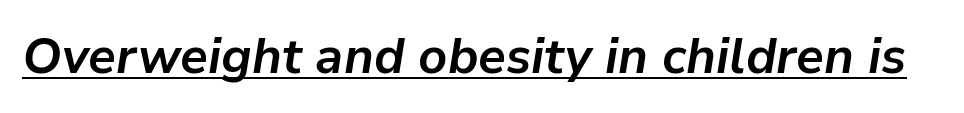
Notice how a bar underscores the lettering throughout. Tracking value appears to be zero — textbook default spacing. The rendering applies a slant to the glyphs. A dark, heavy texture on the line: the type is bold. Spacing verdict: proportional, widths tailored to each character.
